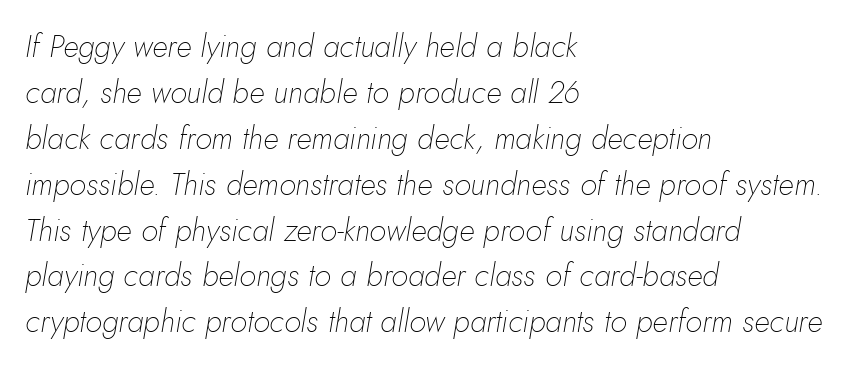
Slanted lettering throughout. Unbolded letterforms with no extra heft. The horizontal fit of the characters is conventional and even. A bare baseline throughout the passage. Short and long lines alike share a common starting point at left. The passage shown is typed in a proportional face where columns would drift.
